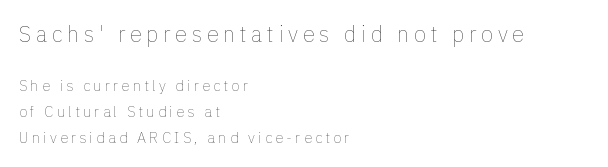
The image shows 22 px text type, upright; set left-aligned, line spacing 1.73x, unusually wide letter spacing (+0.21 em), not underlined; the first (top) block is 1.47x larger.
